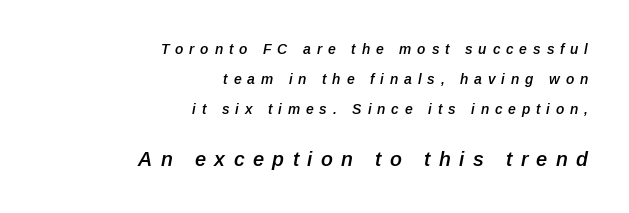
Just letters on the line, the space beneath them empty. Small over large — that's the arrangement of the two blocks here. Posture: slanted. Stems and bowls a touch heavier than normal — semibold. Reading down the column, the eye jumps a long way to each next line. The lines in this sample share a right terminus and differ only in where they begin.
